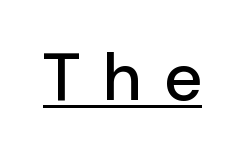
The image shows 67 px sans-serif type, upright; set unusually wide letter spacing (+0.33 em), underlined; low stroke contrast and a medium x-height.
